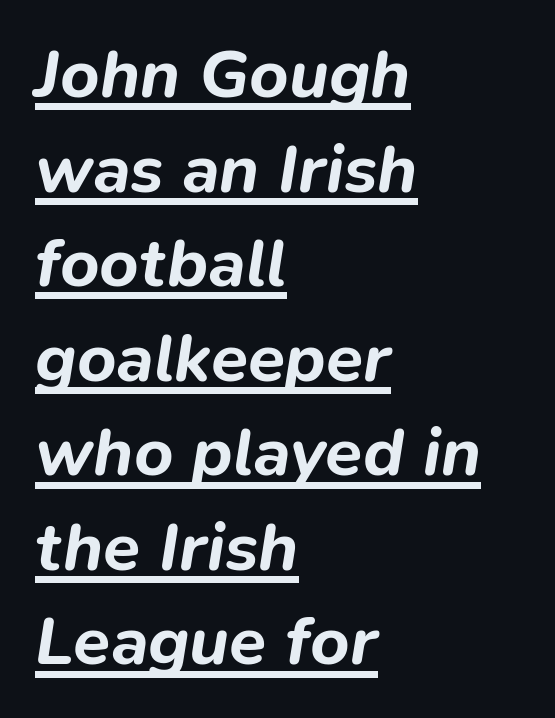
The image shows 68 px bold type, italic (leaning right); set left-aligned, normal line spacing (1.39x), normal letter spacing, underlined; low stroke contrast and a medium x-height.
